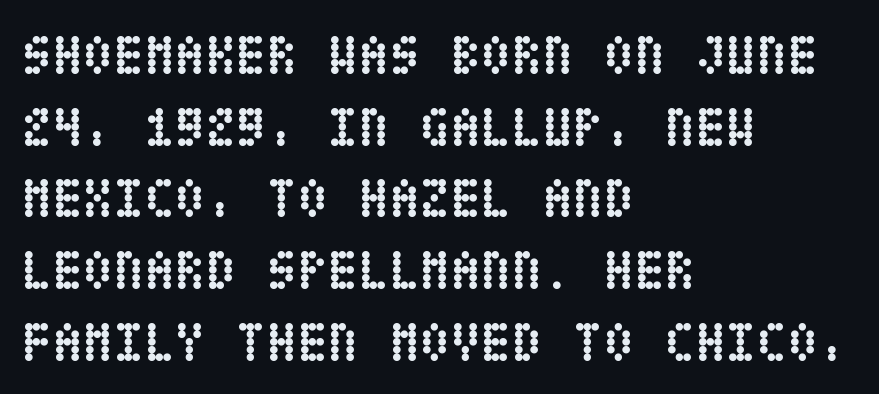
Q: Is the text bold? A: Yes.
Q: Is the text italic (slanted)? A: No, it is upright.
Q: Is the text underlined? A: No.
Q: How is the paragraph aligned? A: Left-aligned.
Q: Is the spacing between letters normal or unusually wide? A: Normal.
Q: Is the spacing between lines tight, normal or loose? A: Normal.
Q: Width (condensed, normal, or wide)? A: Condensed.
Q: Stroke contrast? A: Low.
Q: x-height? A: Large.
